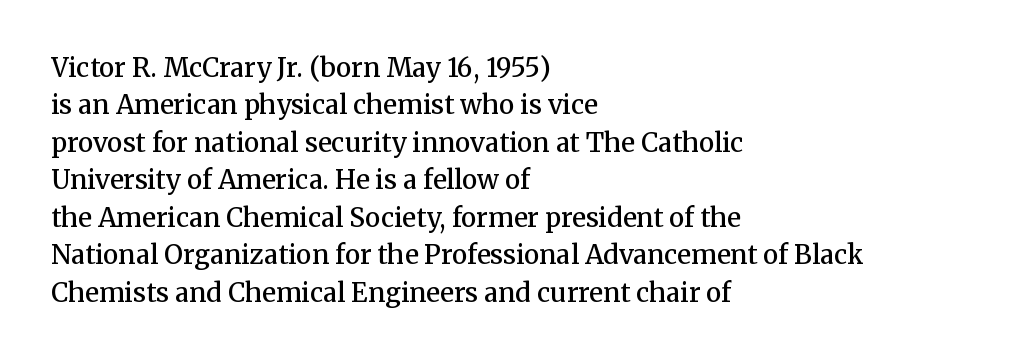
{"italic": "no", "bold": "semi", "underline": "no", "align": "left", "line_spacing": "normal", "line_spacing_ratio": 1.44, "letter_spacing": "normal", "letter_spacing_em": 0.0, "glyph_px": 26}
